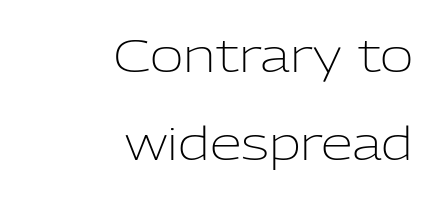
The image shows 46 px light sans-serif type, upright; set right-aligned, loose line spacing (1.91x), normal letter spacing, not underlined; low stroke contrast and a medium x-height.
